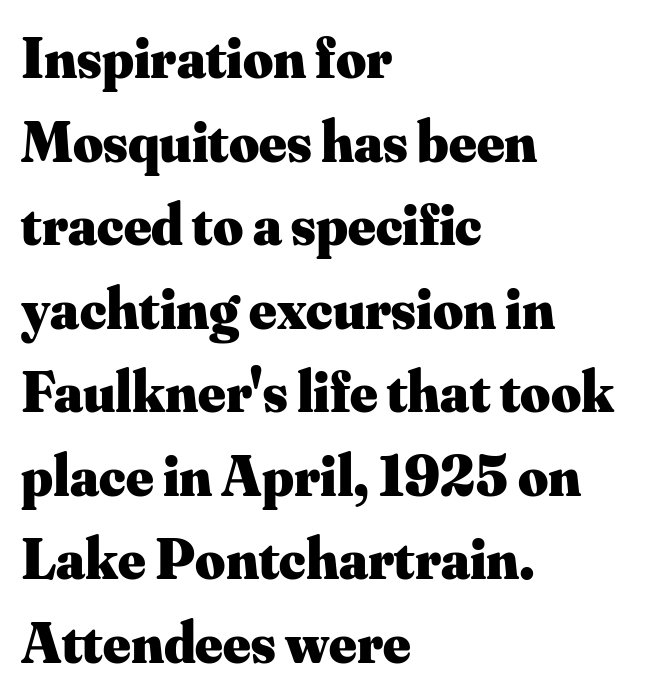
The image shows 58 px heavy serif type, upright; set left-aligned, normal line spacing (1.44x), normal letter spacing, not underlined; medium stroke contrast and a small x-height.
